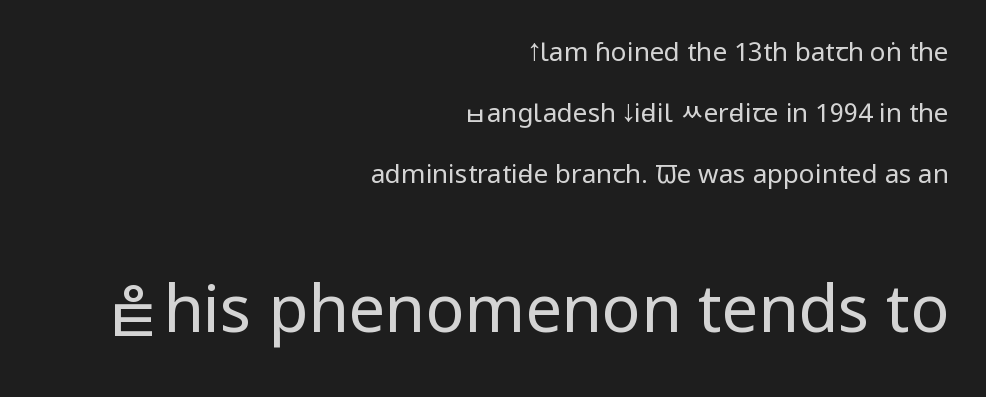
The image shows 65 px regular-weight, condensed sans-serif type, upright; set right-aligned, loose line spacing (2.35x), normal letter spacing, not underlined; the second (bottom) block is 2.5x larger; low stroke contrast and a large x-height.
